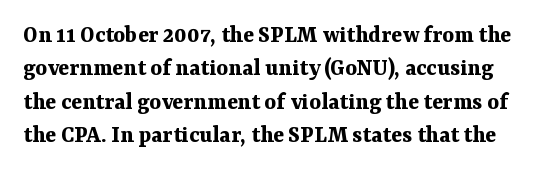
The image shows 25 px bold type, upright; set normal line spacing (1.34x), normal letter spacing, not underlined.
